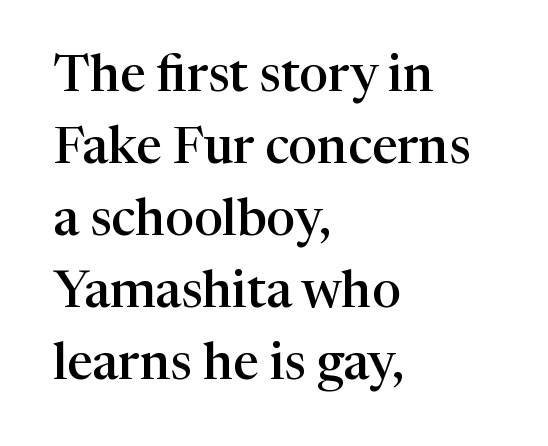
{"serif": "yes", "italic": "no", "bold": "semi", "weight": "semibold", "width": "normal", "stroke_contrast": "high", "x_height": "medium", "monospaced": "no", "underline": "no", "align": "left", "line_spacing": "normal", "line_spacing_ratio": 1.41, "letter_spacing": "normal", "letter_spacing_em": 0.0, "glyph_px": 51}
